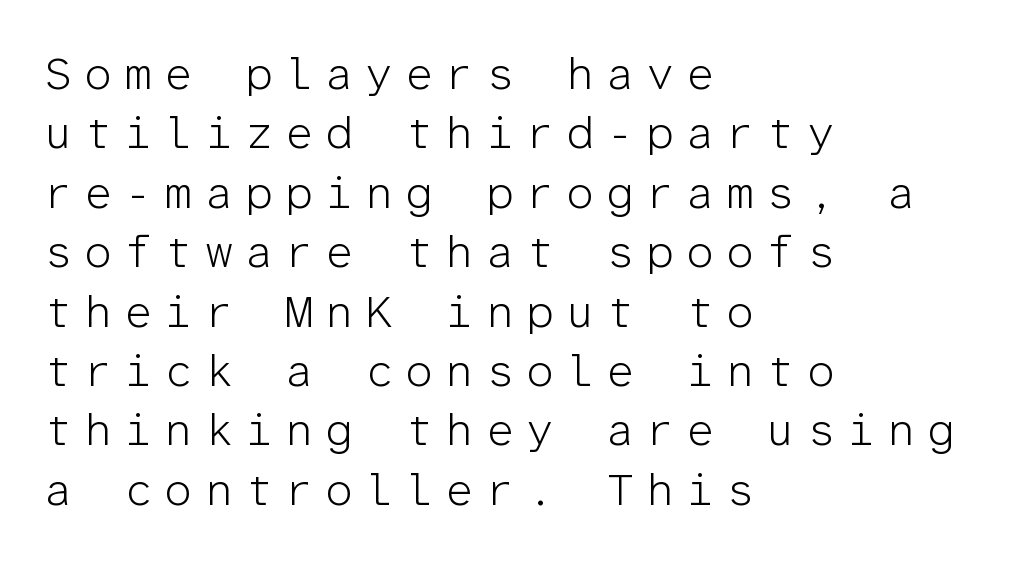
The image shows 45 px light sans-serif type, upright, monospaced; set left-aligned, normal line spacing (1.32x), unusually wide letter spacing (+0.26 em), not underlined; low stroke contrast and a medium x-height.
